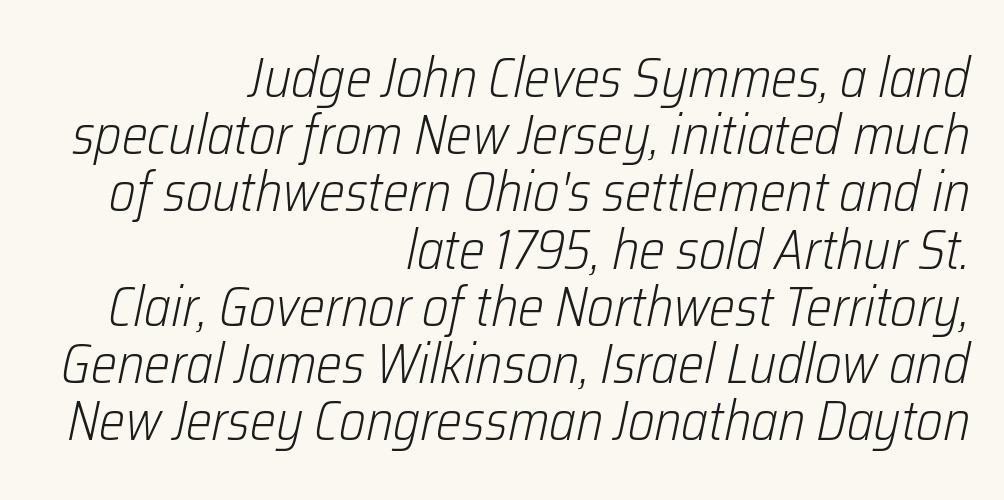
The image shows 55 px light, condensed type, italic (leaning right); set right-aligned, tight line spacing (1.04x), normal letter spacing, not underlined; low stroke contrast and a medium x-height.
